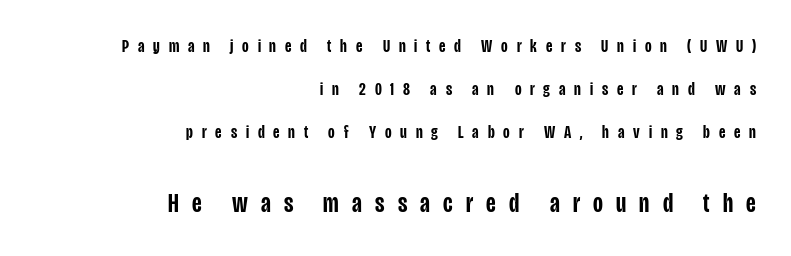
This rendering uses right alignment, leaving the left contour irregular. Quick note: underline off. The passage shown is semibold, sitting just below true bold. Students, note that the glyphs here are deliberately spaced far apart.
